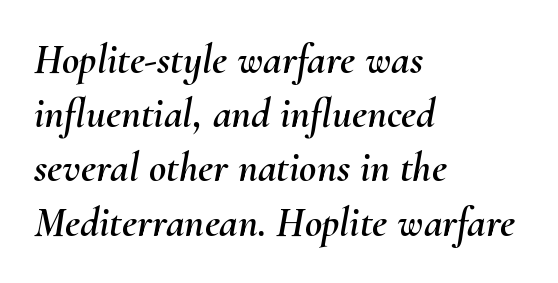
Q: Is the text italic (slanted)? A: Yes, it leans right by about 10 degrees.
Q: Is the text underlined? A: No.
Q: How is the paragraph aligned? A: Left-aligned.
Q: Is the spacing between letters normal or unusually wide? A: Normal.
Q: Is the spacing between lines tight, normal or loose? A: Normal.
Q: Width (condensed, normal, or wide)? A: Normal.
Q: Stroke contrast? A: Medium.
Q: x-height? A: Small.
Q: Monospaced? A: No.
